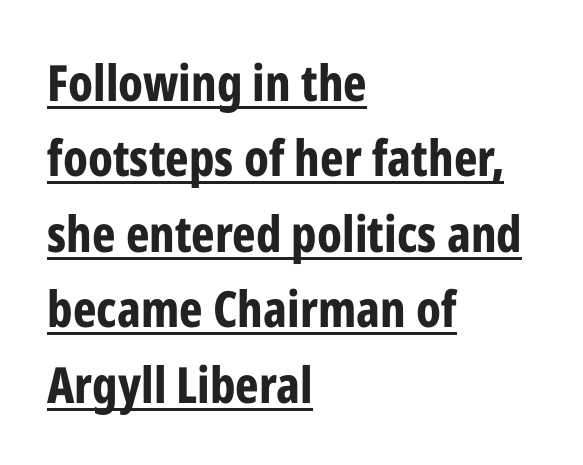
The image shows 50 px bold, condensed sans-serif type, upright; set left-aligned, normal line spacing (1.51x), normal letter spacing, underlined; low stroke contrast and a medium x-height.
